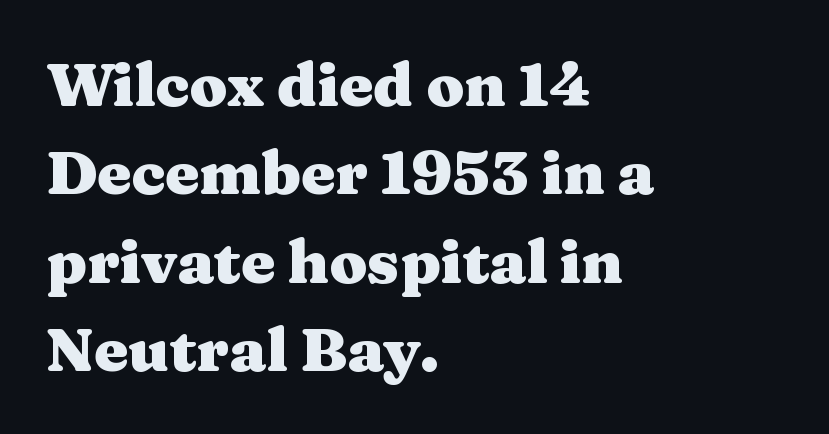
The image shows 61 px heavy, wide serif type, upright; set left-aligned, normal line spacing (1.45x), normal letter spacing, not underlined; medium stroke contrast and a medium x-height.
